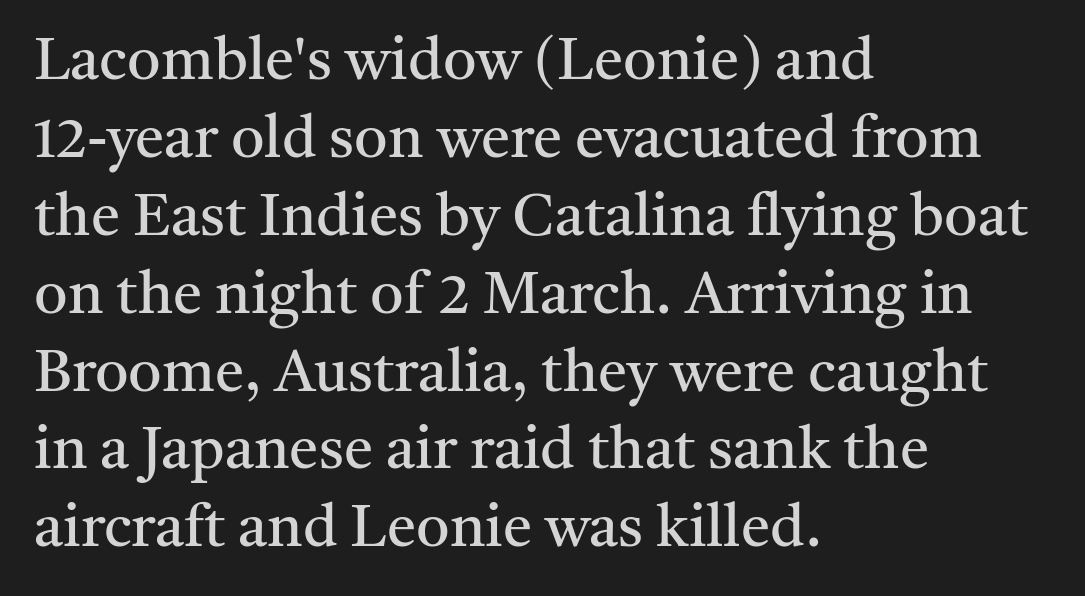
{"serif": "yes", "italic": "no", "bold": "no", "weight": "regular", "width": "normal", "stroke_contrast": "medium", "x_height": "medium", "monospaced": "no", "underline": "no", "align": "left", "line_spacing": "normal", "line_spacing_ratio": 1.32, "letter_spacing": "normal", "letter_spacing_em": 0.0, "glyph_px": 59}
